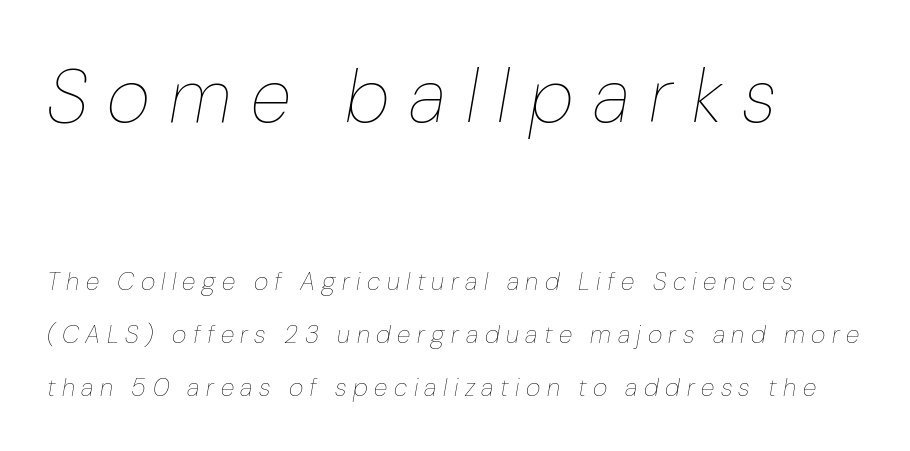
Whoever set this made the first block the dominant, larger element. A great deal of white space separates one row of letters from the next. The horizontal fit of the characters is loose and conspicuously gappy. The typeface has the unassuming heft of standard copy or less. Here the designer chose a conventional face with non-uniform glyph widths.
